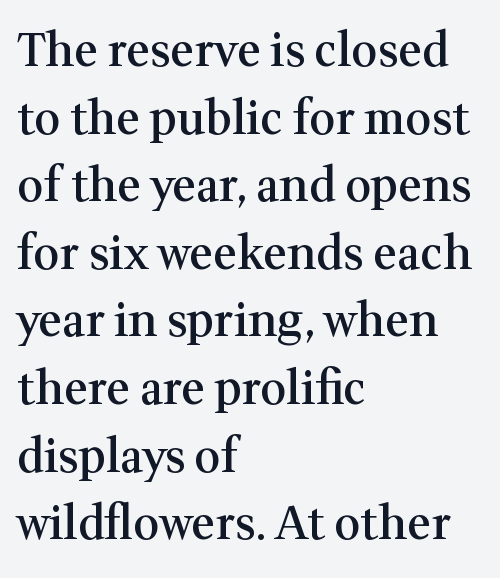
Q: Is the text bold? A: Semi-bold.
Q: Is the text italic (slanted)? A: No, it is upright.
Q: Is the typeface a serif or a sans-serif typeface? A: Serif.
Q: Is the text underlined? A: No.
Q: How is the paragraph aligned? A: Left-aligned.
Q: Is the spacing between letters normal or unusually wide? A: Normal.
Q: Is the spacing between lines tight, normal or loose? A: Normal.
Q: Width (condensed, normal, or wide)? A: Normal.
Q: Stroke contrast? A: Medium.
Q: x-height? A: Medium.
Q: Monospaced? A: No.
